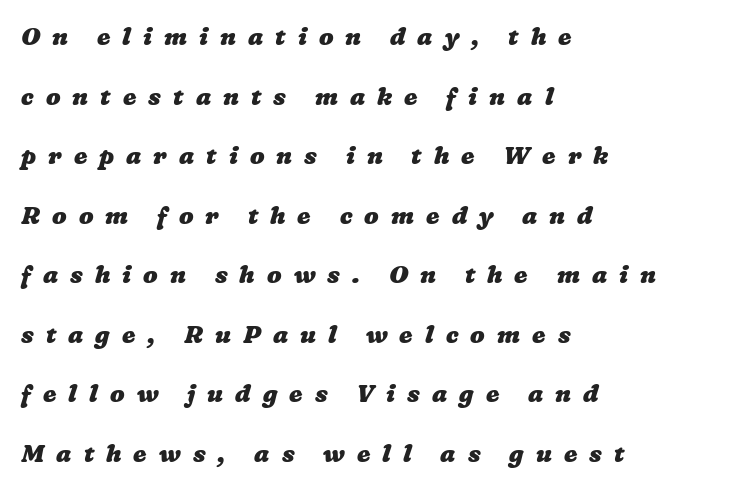
Q: Is the text bold? A: Yes.
Q: Is the text underlined? A: No.
Q: How is the paragraph aligned? A: Left-aligned.
Q: Is the spacing between letters normal or unusually wide? A: Unusually wide.
Q: Is the spacing between lines tight, normal or loose? A: Loose.
